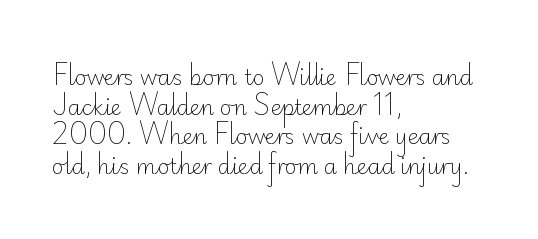
Q: Is the text bold? A: No.
Q: Is the text italic (slanted)? A: No, it is upright.
Q: Is the text underlined? A: No.
Q: How is the paragraph aligned? A: Left-aligned.
Q: Is the spacing between letters normal or unusually wide? A: Normal.
Q: Is the spacing between lines tight, normal or loose? A: Normal.
